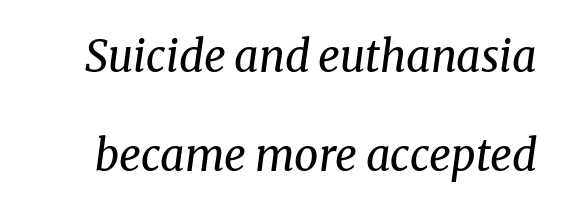
The tracking reads as untouched default to a designer's eye. The face used here is proportionally spaced, like ordinary book or web type. Successive baselines arrive slowly, with a big drop between each. Every character sits at an angle, as italics do. The designer went with a serif here, giving each stem small feet. This is not heavy type; no bold has been used.
